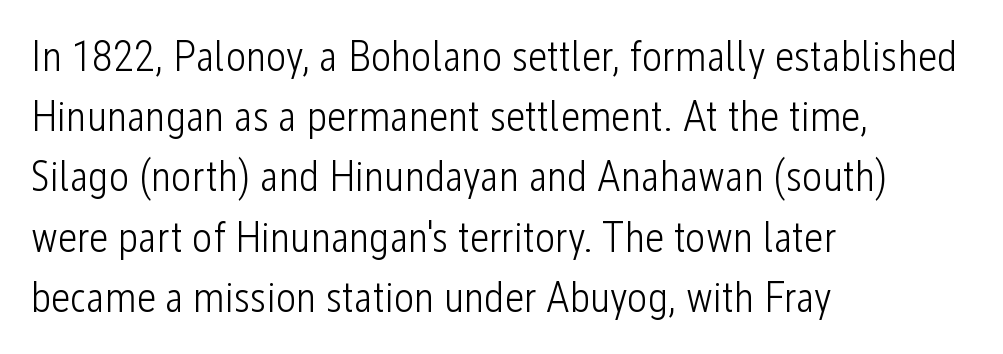
Q: Is the text bold? A: No.
Q: Is the text italic (slanted)? A: No, it is upright.
Q: Is the typeface a serif or a sans-serif typeface? A: Sans-serif.
Q: Is the text underlined? A: No.
Q: How is the paragraph aligned? A: Left-aligned.
Q: Is the spacing between letters normal or unusually wide? A: Normal.
Q: Is the spacing between lines tight, normal or loose? A: Normal.
Q: Width (condensed, normal, or wide)? A: Condensed.
Q: Stroke contrast? A: Low.
Q: x-height? A: Medium.
Q: Monospaced? A: No.
